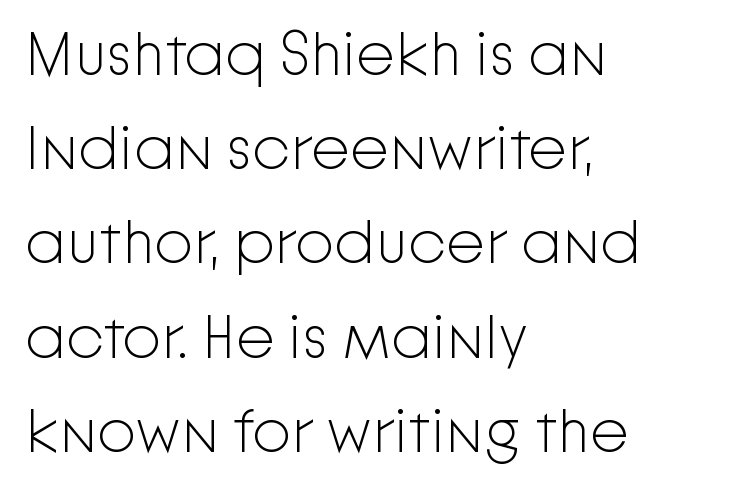
When letters stand straight like this, we call the style roman or upright. The rendering keeps characters at their native spacing. Students, observe: this is what conventionally led text looks like. The typeface chosen for these lines omits serifs. The letters advance in unequal steps, a hallmark of proportional type.
